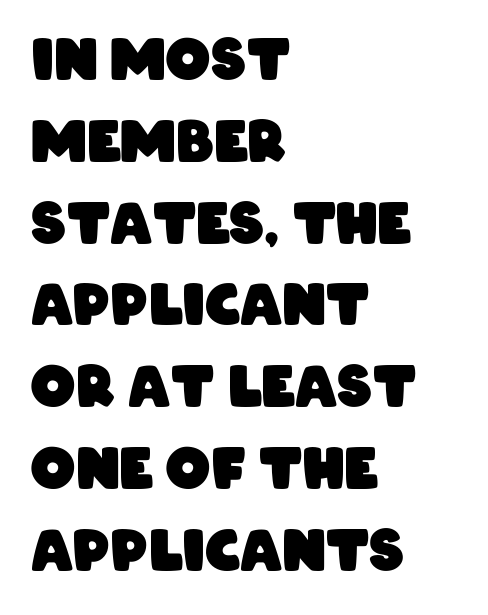
To sum up the face: it is a sans, with no serifs. Line spacing here is normal. One-word summary of the alignment: left. The face used here is rendered with its standard letterfit.
